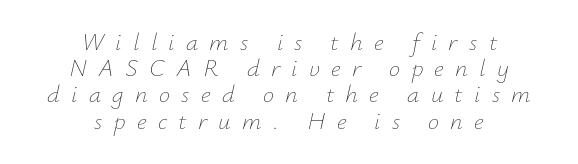
Does the copy run flush right? No — it is centered line by line. Weight: regular or lighter. The tracking reads as deliberately expanded to a designer's eye. The area under the type is left untouched. The glyphs look as if they've been sheared to an angle. Each new line begins almost immediately beneath the previous one.
